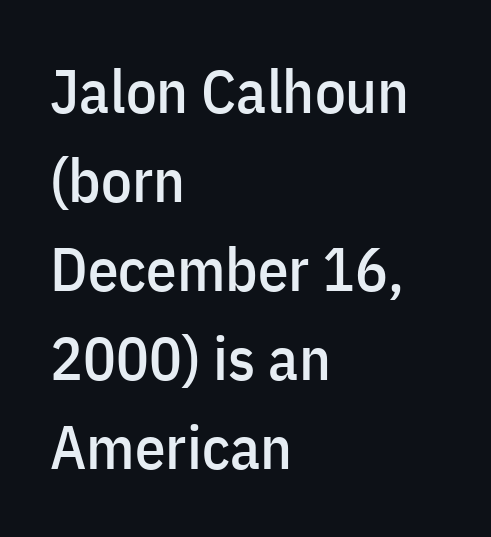
Q: Is the text italic (slanted)? A: No, it is upright.
Q: Is the typeface a serif or a sans-serif typeface? A: Sans-serif.
Q: Is the text underlined? A: No.
Q: How is the paragraph aligned? A: Left-aligned.
Q: Is the spacing between letters normal or unusually wide? A: Normal.
Q: Is the spacing between lines tight, normal or loose? A: Normal.
Q: Width (condensed, normal, or wide)? A: Condensed.
Q: Stroke contrast? A: Low.
Q: x-height? A: Medium.
Q: Monospaced? A: No.
